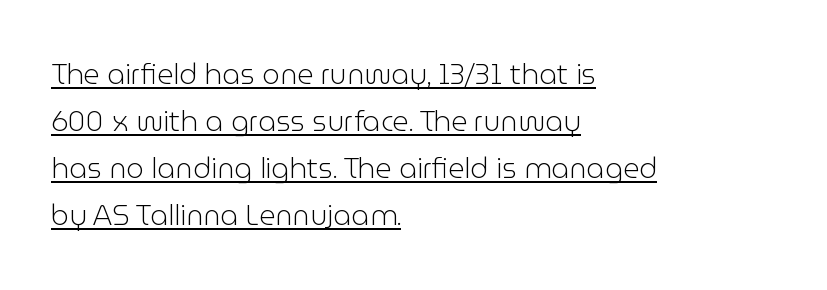
The image shows 28 px light sans-serif type, upright; set left-aligned, normal line spacing (1.68x), normal letter spacing, underlined; low stroke contrast and a medium x-height.
